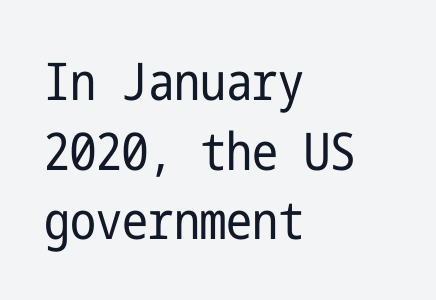
Q: Is the text bold? A: No.
Q: Is the text italic (slanted)? A: No, it is upright.
Q: Is the typeface a serif or a sans-serif typeface? A: Sans-serif.
Q: Is the text underlined? A: No.
Q: How is the paragraph aligned? A: Left-aligned.
Q: Is the spacing between letters normal or unusually wide? A: Normal.
Q: Is the spacing between lines tight, normal or loose? A: Normal.
Q: Width (condensed, normal, or wide)? A: Condensed.
Q: Stroke contrast? A: Low.
Q: x-height? A: Medium.
